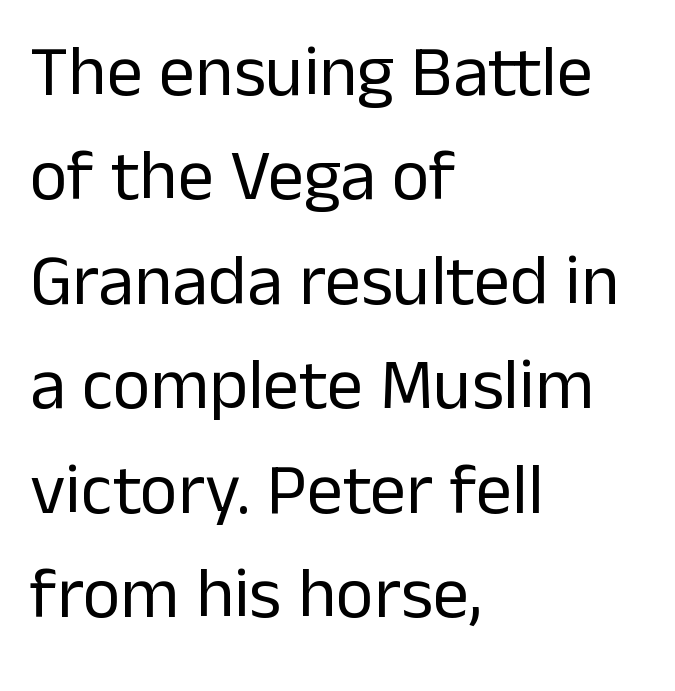
The leading is moderate, giving the passage an even texture. Caption: face not bold, strokes unweighted. A clean baseline with only descenders dipping below it. Caption: standard tracking, unaltered. The designer went with a sans here, leaving each stem footless.
